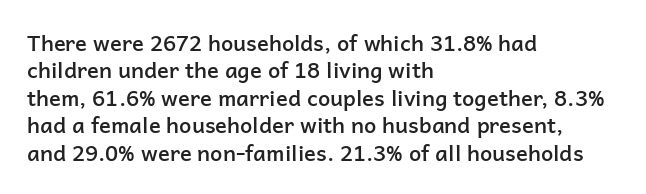
Horizontal bands of white between lines are of average thickness. The rendering keeps characters at their native spacing. The rendering anchors every line to the left-hand side. The type sits square on the baseline with zero lean.
